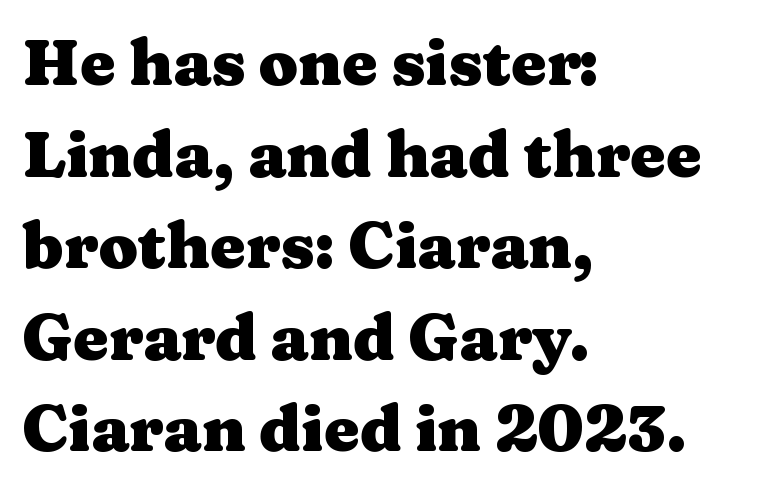
{"serif": "yes", "italic": "no", "bold": "yes", "weight": "heavy", "width": "wide", "stroke_contrast": "medium", "x_height": "medium", "monospaced": "no", "underline": "no", "align": "left", "line_spacing": "normal", "line_spacing_ratio": 1.43, "letter_spacing": "normal", "letter_spacing_em": 0.0, "glyph_px": 64}
